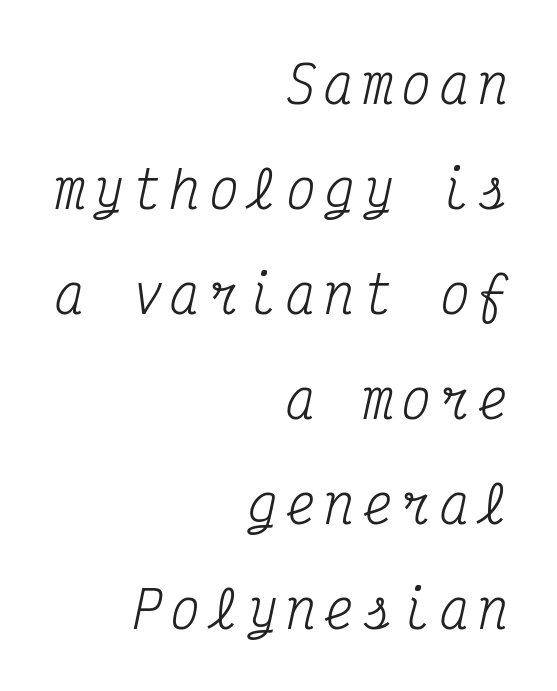
No letter is thick-stroked: the sample isn't bold. A typesetter would call this monospace, since all characters share one set width. The setting favours the right margin, as signatures and pull-quotes sometimes do. The rendering applies a slant to the glyphs.
